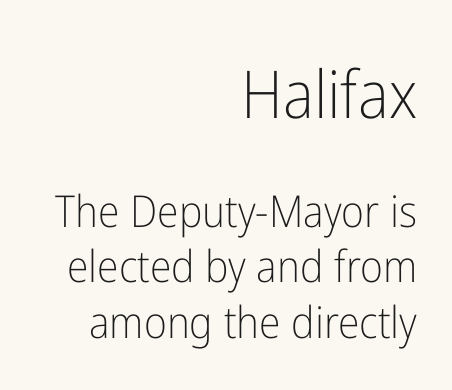
Q: Is the text bold? A: No.
Q: Is the text italic (slanted)? A: No, it is upright.
Q: Is the typeface a serif or a sans-serif typeface? A: Sans-serif.
Q: Is the text underlined? A: No.
Q: How is the paragraph aligned? A: Right-aligned.
Q: Is the spacing between letters normal or unusually wide? A: Normal.
Q: Is the spacing between lines tight, normal or loose? A: Normal.
Q: Which block of text is set in a larger size, the first (top) or the second (bottom)? A: The first (top) one.
Q: Width (condensed, normal, or wide)? A: Condensed.
Q: Stroke contrast? A: Low.
Q: x-height? A: Medium.
Q: Monospaced? A: No.
